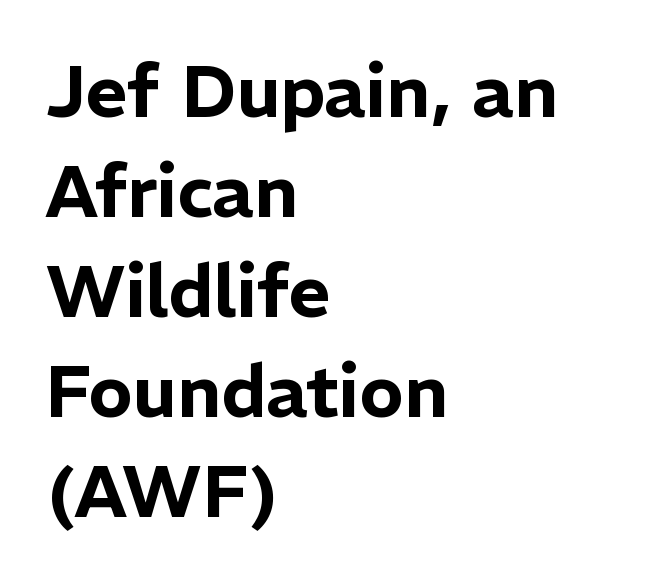
Reading down the block, your eye returns to a fixed left position each line. Is the letter spacing exaggerated? No — it looks like the ordinary default. Do the characters align in a grid? No, the font is proportional. The lettering holds an erect, upright posture throughout. Type style note: lacks serifs. Nobody drew a line under any word here.
